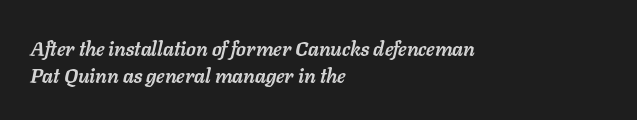
The image shows 20 px bold type, italic (leaning right); set left-aligned, normal line spacing (1.36x), normal letter spacing, not underlined.
